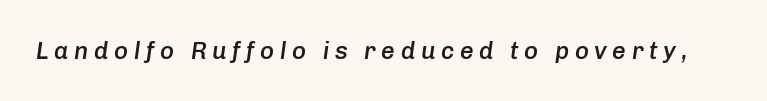
The image shows 24 px text type, italic (leaning right); set unusually wide letter spacing (+0.23 em), not underlined.
